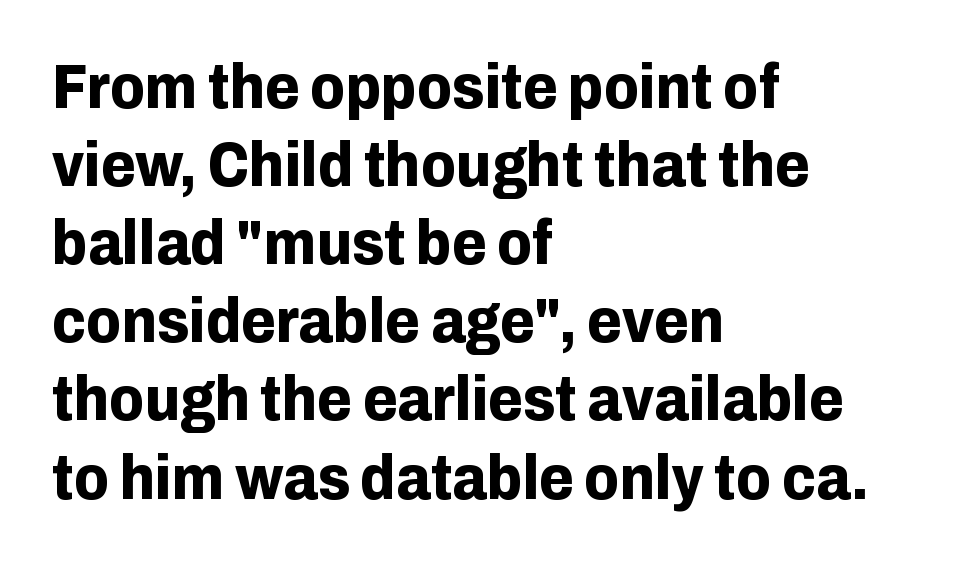
Q: Is the text bold? A: Yes.
Q: Is the text italic (slanted)? A: No, it is upright.
Q: Is the typeface a serif or a sans-serif typeface? A: Sans-serif.
Q: Is the text underlined? A: No.
Q: How is the paragraph aligned? A: Left-aligned.
Q: Is the spacing between letters normal or unusually wide? A: Normal.
Q: Width (condensed, normal, or wide)? A: Normal.
Q: Stroke contrast? A: Low.
Q: x-height? A: Medium.
Q: Monospaced? A: No.
